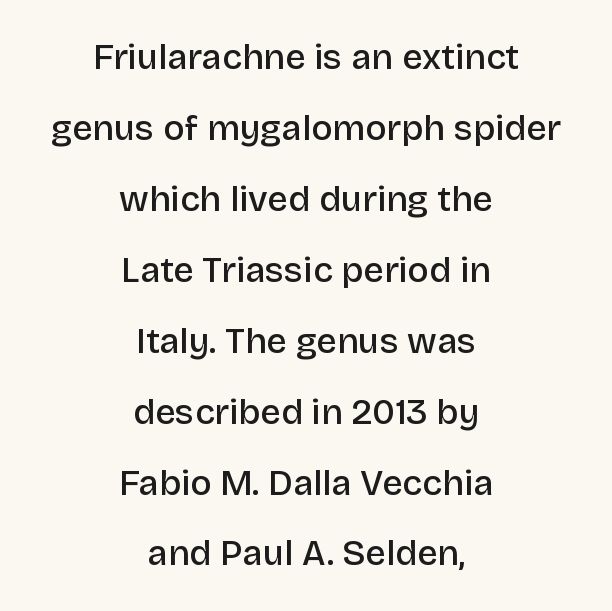
The image shows 36 px semibold sans-serif type, upright; set centered, loose line spacing (1.97x), normal letter spacing, not underlined; low stroke contrast and a large x-height.
